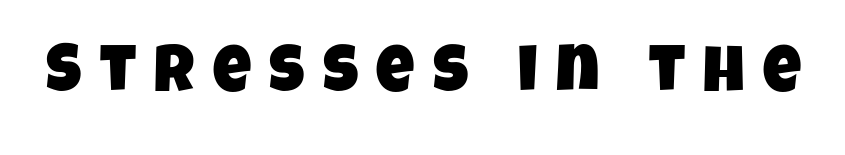
{"serif": "no", "width": "condensed", "stroke_contrast": "low", "x_height": "large", "monospaced": "no", "underline": "no", "letter_spacing": "wide", "letter_spacing_em": 0.28, "glyph_px": 66}
